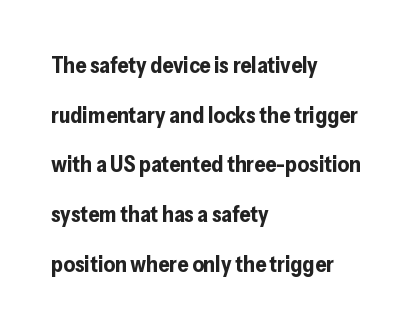
Rows of type keep a wide berth in the vertical direction. Alignment: flush left. You could call the tracking neutral — neither tight nor loose. A full-strength bold gives these letters their thick strokes. Characters remain perfectly vertical along every line. Each row of text sits above clean, open space.
